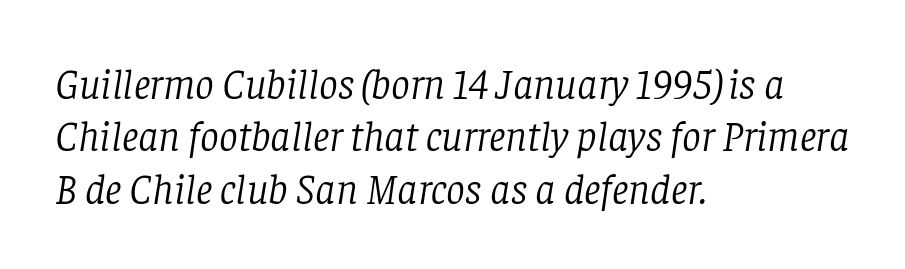
Q: Is the text bold? A: No.
Q: Is the text italic (slanted)? A: Yes, it leans right by about 8 degrees.
Q: Is the typeface a serif or a sans-serif typeface? A: Serif.
Q: Is the text underlined? A: No.
Q: How is the paragraph aligned? A: Left-aligned.
Q: Is the spacing between letters normal or unusually wide? A: Normal.
Q: Is the spacing between lines tight, normal or loose? A: Normal.
Q: Width (condensed, normal, or wide)? A: Normal.
Q: Stroke contrast? A: Low.
Q: x-height? A: Large.
Q: Monospaced? A: No.
